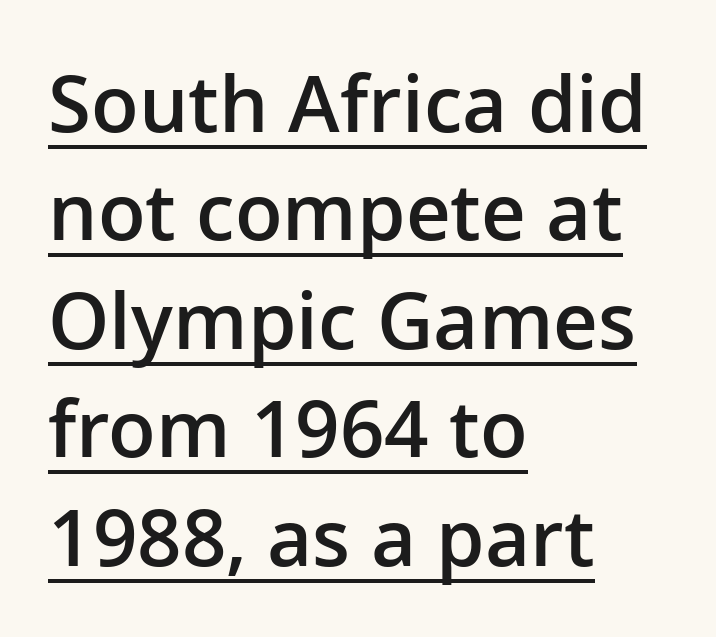
What weight is shown? A semibold, between regular and bold. Interline gaps are of average width in this sample. Underlining? Definitely there. Nothing unusual about the tracking: characters are spaced as the font intends. Does the copy run flush right? No — it runs flush left.
